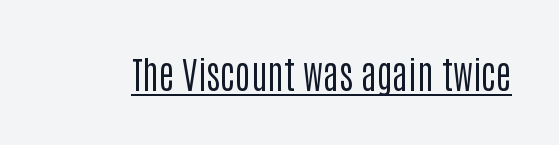
{"serif": "no", "italic": "no", "bold": "no", "weight": "regular", "width": "condensed", "stroke_contrast": "low", "x_height": "large", "monospaced": "no", "underline": "yes", "letter_spacing": "normal", "letter_spacing_em": 0.0, "glyph_px": 37}
